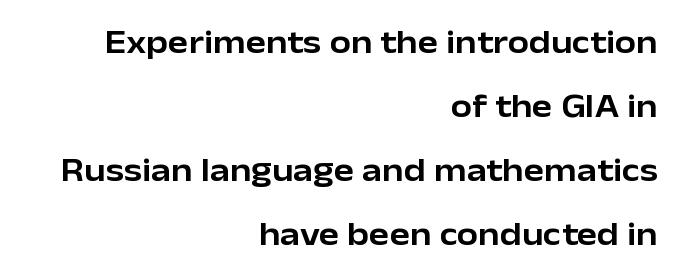
Standard letterfit; no display-style spreading of the glyphs. In terms of posture, this sample is upright. A student would call this right alignment; a typographer would say flush right, rag left. Bare-footed words on every line. You can tell from the bare stems that sans-serif type was used. This sample has the flowing, uneven cadence of proportional lettering.
